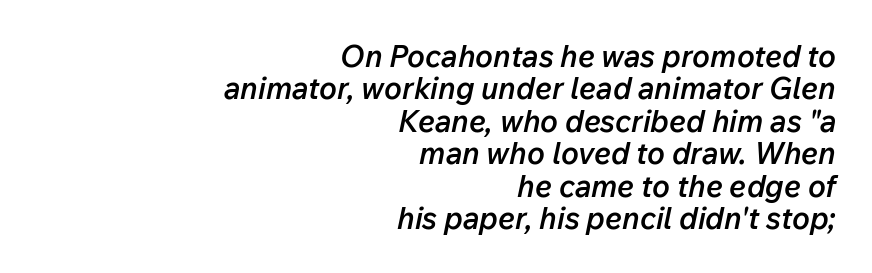
{"italic": "yes", "lean": "right", "slant_degrees": 12, "bold": "semi", "weight": "semibold", "width": "normal", "stroke_contrast": "low", "x_height": "medium", "monospaced": "no", "underline": "no", "align": "right", "line_spacing": "tight", "line_spacing_ratio": 1.08, "letter_spacing": "normal", "letter_spacing_em": 0.0, "glyph_px": 30}
